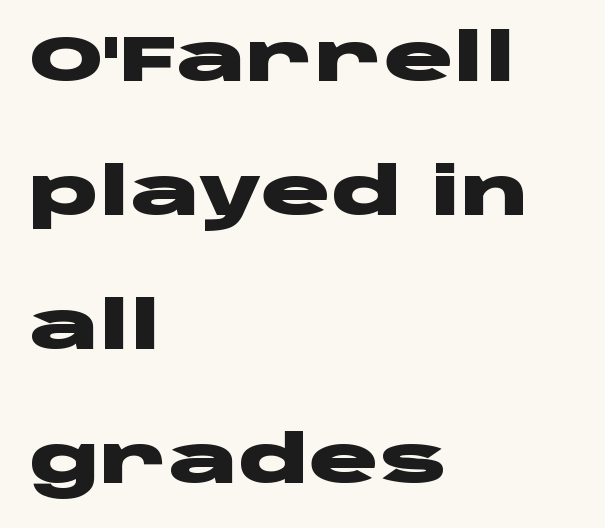
The image shows 65 px heavy, wide sans-serif type, upright; set left-aligned, loose line spacing (2.06x), normal letter spacing, not underlined; low stroke contrast and a large x-height.
